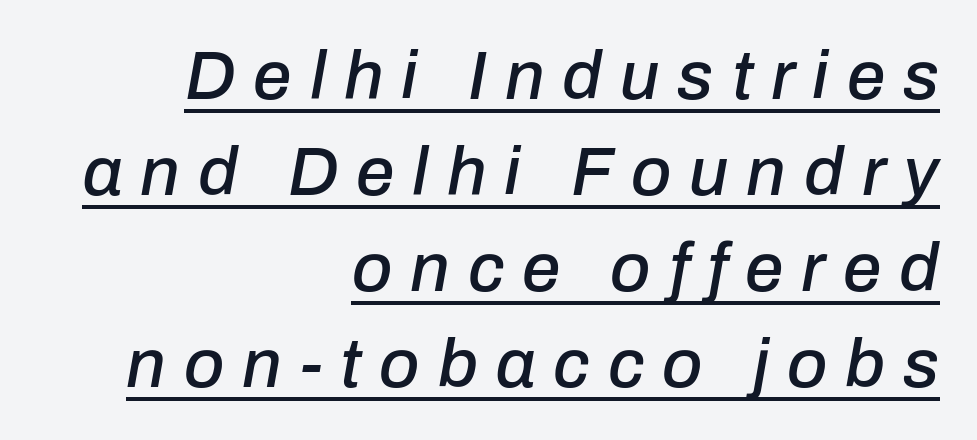
The image shows 69 px text type, italic (leaning right); set right-aligned, normal line spacing (1.39x), unusually wide letter spacing (+0.26 em), underlined; low stroke contrast and a medium x-height.
